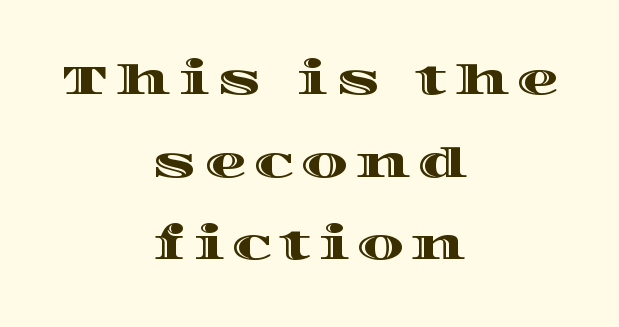
Q: Is the text italic (slanted)? A: No, it is upright.
Q: Is the text underlined? A: No.
Q: How is the paragraph aligned? A: Centered.
Q: Is the spacing between lines tight, normal or loose? A: Loose.
Q: Width (condensed, normal, or wide)? A: Wide.
Q: x-height? A: Large.
Q: Monospaced? A: No.
